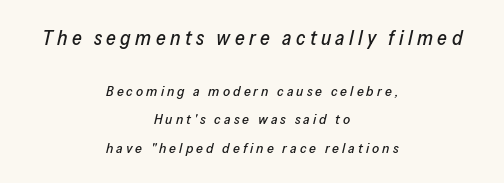
{"italic": "yes", "lean": "right", "slant_degrees": 13, "underline": "no", "align": "center", "line_spacing": "loose", "line_spacing_ratio": 2.04, "letter_spacing": "wide", "letter_spacing_em": 0.22, "larger_block": "first", "size_ratio": 1.43, "glyph_px": 20}
